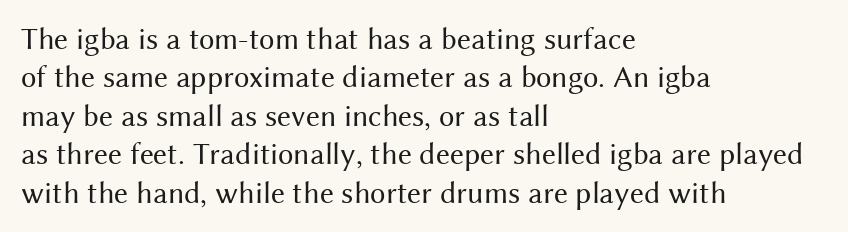
{"serif": "no", "italic": "no", "bold": "no", "weight": "regular", "width": "normal", "stroke_contrast": "medium", "x_height": "medium", "monospaced": "no", "underline": "no", "align": "left", "line_spacing_ratio": 1.24, "letter_spacing": "normal", "letter_spacing_em": 0.0, "glyph_px": 31}
